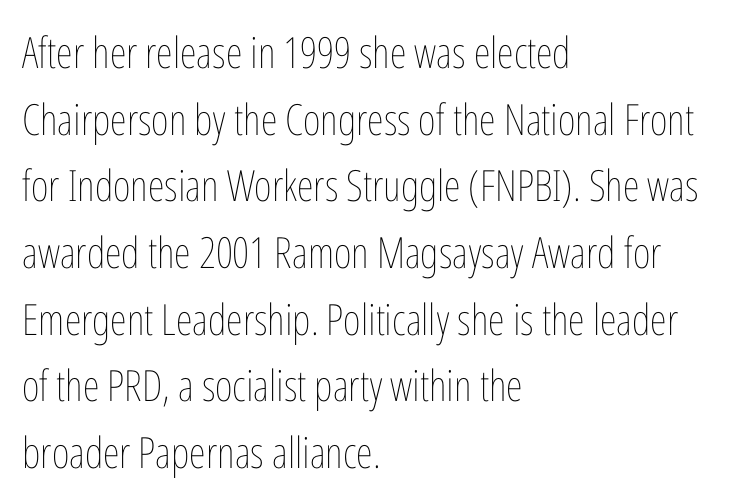
{"italic": "no", "bold": "no", "weight": "thin", "width": "condensed", "stroke_contrast": "low", "x_height": "medium", "monospaced": "no", "underline": "no", "align": "left", "line_spacing": "normal", "line_spacing_ratio": 1.55, "letter_spacing": "normal", "letter_spacing_em": 0.0, "glyph_px": 43}
